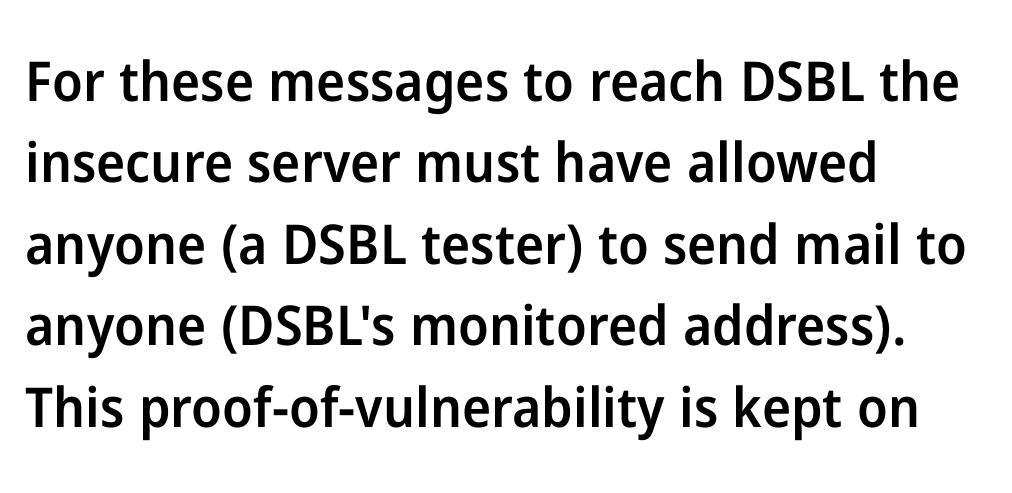
Q: Is the text bold? A: Semi-bold.
Q: Is the text italic (slanted)? A: No, it is upright.
Q: Is the typeface a serif or a sans-serif typeface? A: Sans-serif.
Q: Is the text underlined? A: No.
Q: How is the paragraph aligned? A: Left-aligned.
Q: Is the spacing between letters normal or unusually wide? A: Normal.
Q: Is the spacing between lines tight, normal or loose? A: Normal.
Q: Width (condensed, normal, or wide)? A: Normal.
Q: Stroke contrast? A: Low.
Q: x-height? A: Medium.
Q: Monospaced? A: No.
